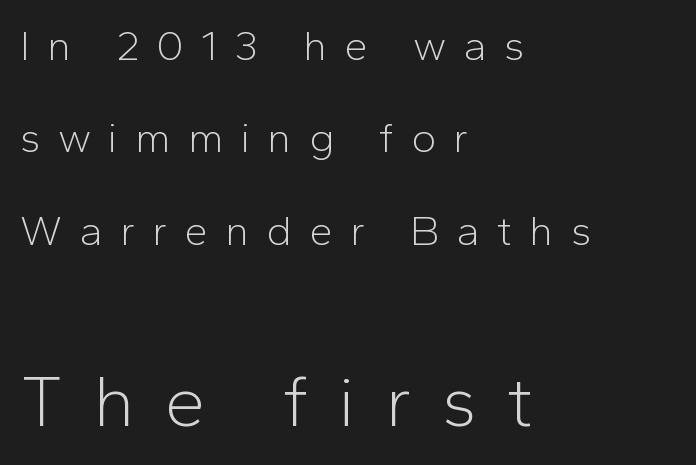
{"serif": "no", "italic": "no", "bold": "no", "weight": "light", "width": "normal", "stroke_contrast": "low", "x_height": "medium", "monospaced": "no", "underline": "no", "align": "left", "line_spacing": "loose", "line_spacing_ratio": 2.2, "letter_spacing": "wide", "letter_spacing_em": 0.41, "larger_block": "second", "size_ratio": 1.74, "glyph_px": 73}
